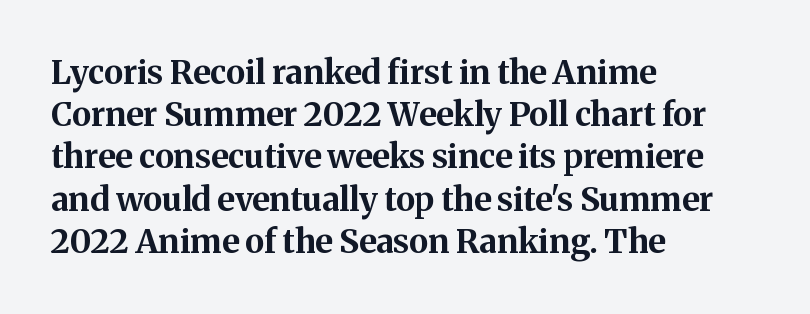
{"serif": "yes", "italic": "no", "bold": "yes", "weight": "bold", "width": "normal", "stroke_contrast": "medium", "x_height": "medium", "monospaced": "no", "underline": "no", "align": "left", "line_spacing": "normal", "line_spacing_ratio": 1.28, "letter_spacing": "normal", "letter_spacing_em": 0.0, "glyph_px": 33}
